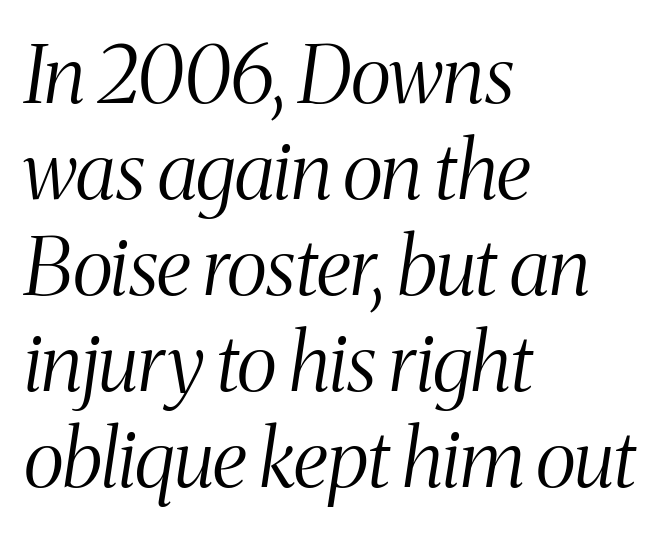
Notice how the stems are inclined rather than vertical — that's the hallmark of italics. You could not count columns in this text — the font is proportionally spaced. Tracking here is standard; glyphs follow each other at the usual distance. Stroke mass is kept to a normal reading level or below. Casual observation: everything's shoved over to the left.
